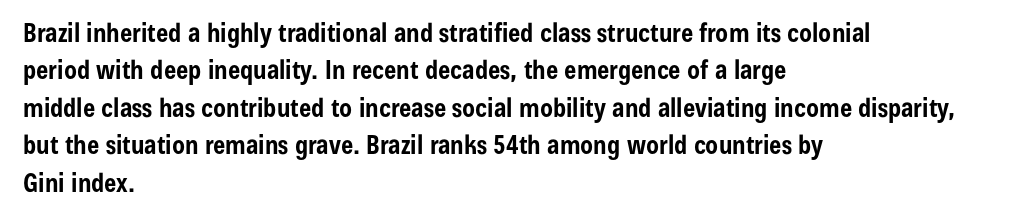
Q: Is the text bold? A: Yes.
Q: Is the text italic (slanted)? A: No, it is upright.
Q: Is the text underlined? A: No.
Q: How is the paragraph aligned? A: Left-aligned.
Q: Is the spacing between letters normal or unusually wide? A: Normal.
Q: Is the spacing between lines tight, normal or loose? A: Normal.
